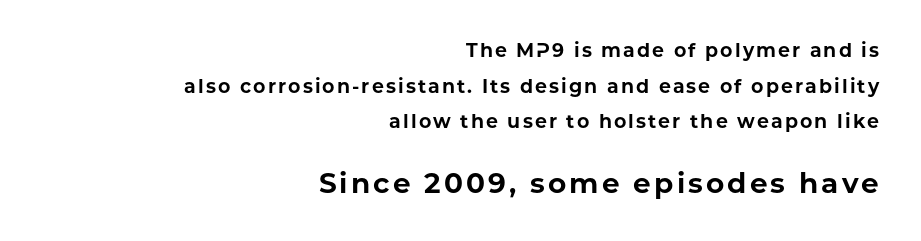
{"serif": "no", "italic": "no", "bold": "yes", "weight": "bold", "width": "normal", "stroke_contrast": "low", "x_height": "medium", "monospaced": "no", "underline": "no", "align": "right", "line_spacing_ratio": 1.88, "larger_block": "second", "size_ratio": 1.47, "glyph_px": 28}
